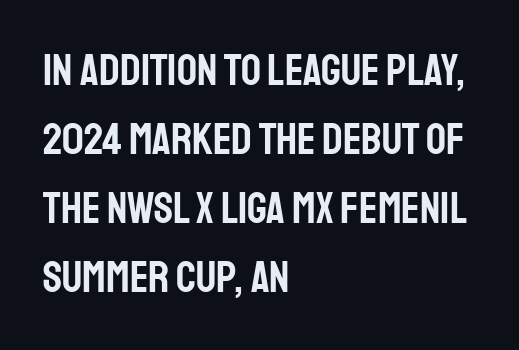
{"serif": "no", "italic": "no", "width": "condensed", "stroke_contrast": "low", "x_height": "large", "monospaced": "no", "underline": "no", "align": "left", "line_spacing": "normal", "line_spacing_ratio": 1.57, "letter_spacing": "normal", "letter_spacing_em": 0.0, "glyph_px": 44}
